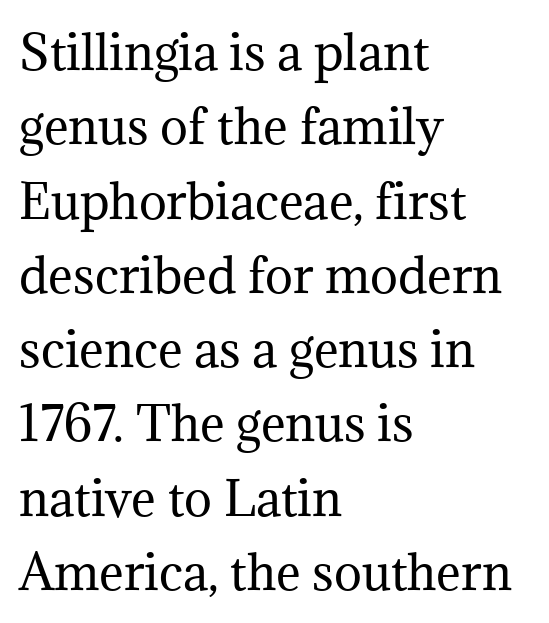
Leading: standard. Varying glyph widths throughout — classic text-font behaviour. Honestly, there is no underline to notice here at all. Caption: face not bold, strokes unweighted. Unlike a clean sans, this face finishes its strokes with serifs. The lines in this sample share a left origin and differ only in where they stop.
